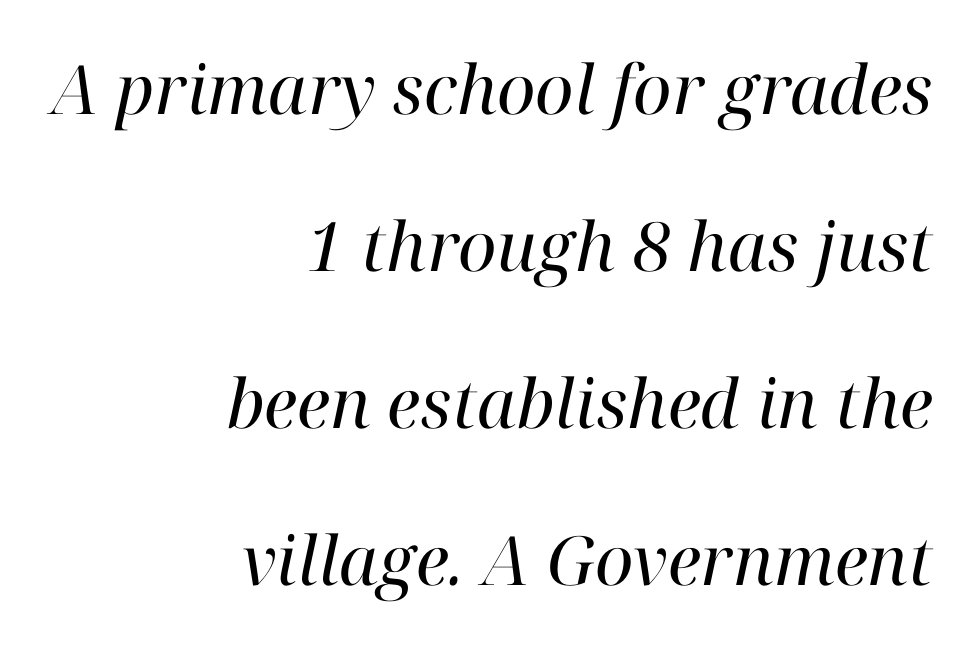
Classification — serif. The paragraph has a hard right edge and a soft left edge. Is this a fixed-width face? No — the glyphs have proportional, varying widths. Heaviness? Minimal to ordinary, like unemphasized prose. These lines stand farther apart than default settings would place them.
